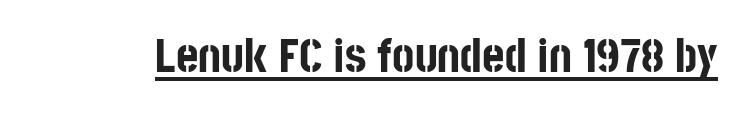
The image shows 48 px bold, condensed sans-serif type, upright; set normal letter spacing, underlined; low stroke contrast and a large x-height.
